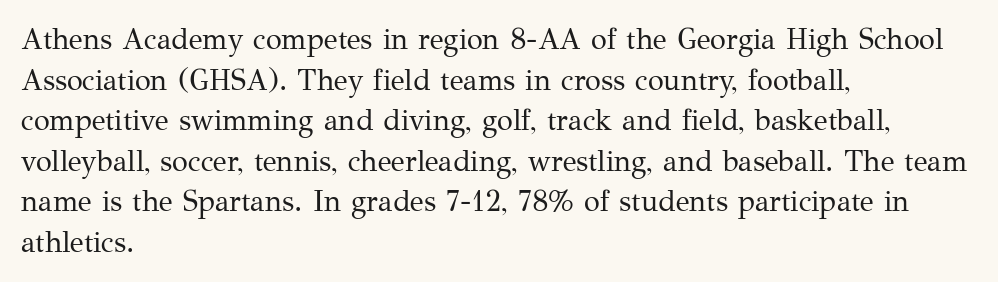
{"serif": "yes", "italic": "no", "bold": "no", "weight": "regular", "width": "normal", "stroke_contrast": "medium", "x_height": "medium", "monospaced": "no", "underline": "no", "align": "left", "line_spacing": "normal", "line_spacing_ratio": 1.4, "letter_spacing": "normal", "letter_spacing_em": 0.0, "glyph_px": 29}
